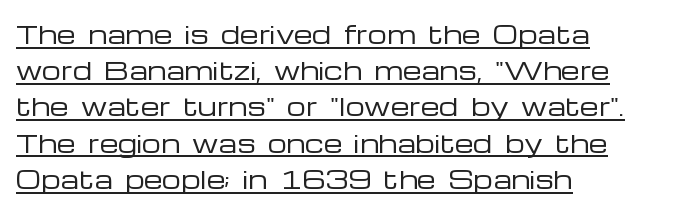
{"italic": "no", "bold": "no", "underline": "yes", "align": "left", "line_spacing": "normal", "line_spacing_ratio": 1.51, "letter_spacing": "normal", "letter_spacing_em": 0.0, "glyph_px": 24}
